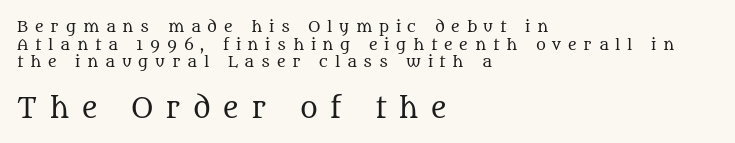
Check under the words: just untouched page. Look at the tracking — it's clearly loosened, letters drifting apart. Counters stay open thanks to moderate or lighter strokes. Reading top to bottom, the characters get bigger at the block break.
